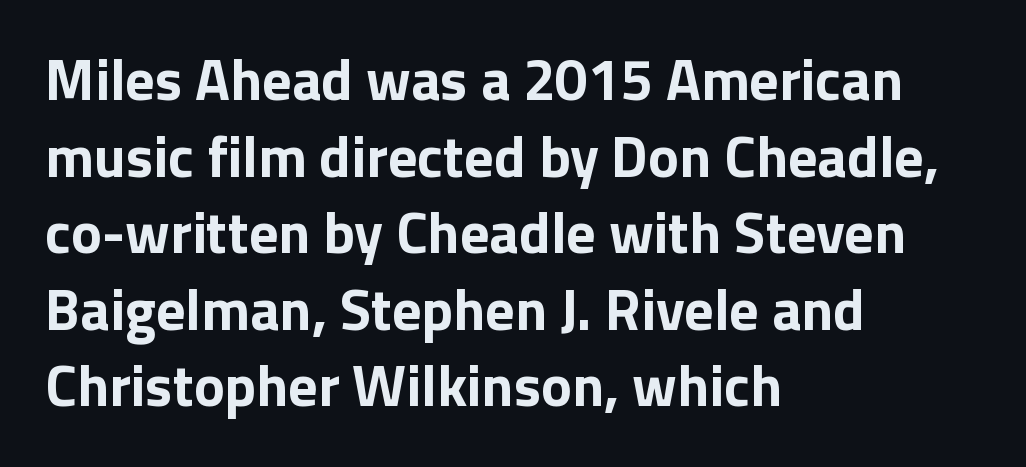
Set as a true bold cut, around the 700 mark. Plain, unruled lines of type. Varying glyph widths throughout — classic text-font behaviour. The face used here is a sans, in the tradition of grotesques and geometrics.
